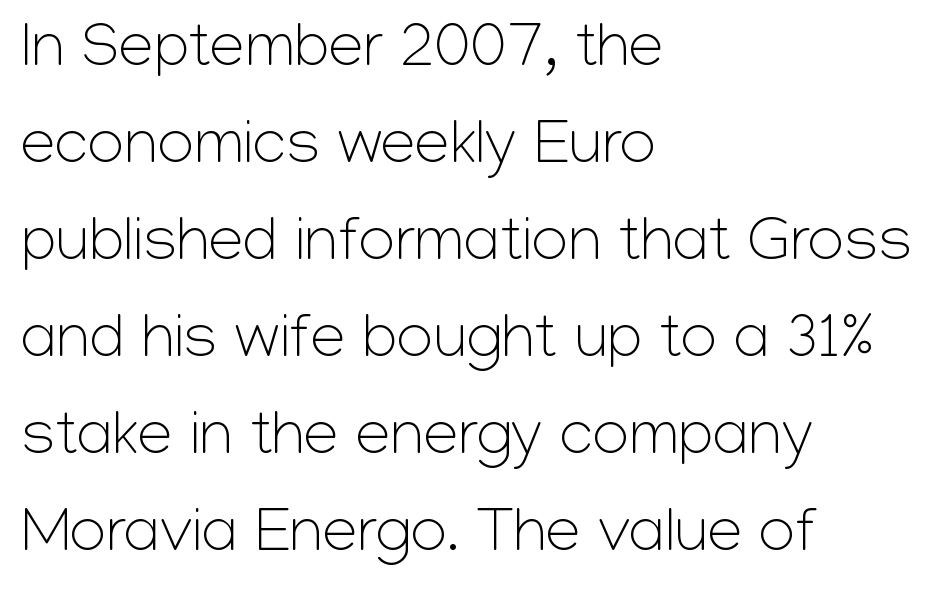
{"serif": "no", "italic": "no", "bold": "no", "weight": "light", "width": "normal", "stroke_contrast": "low", "x_height": "medium", "monospaced": "no", "underline": "no", "align": "left", "line_spacing": "normal", "line_spacing_ratio": 1.54, "letter_spacing": "normal", "letter_spacing_em": 0.0, "glyph_px": 63}
